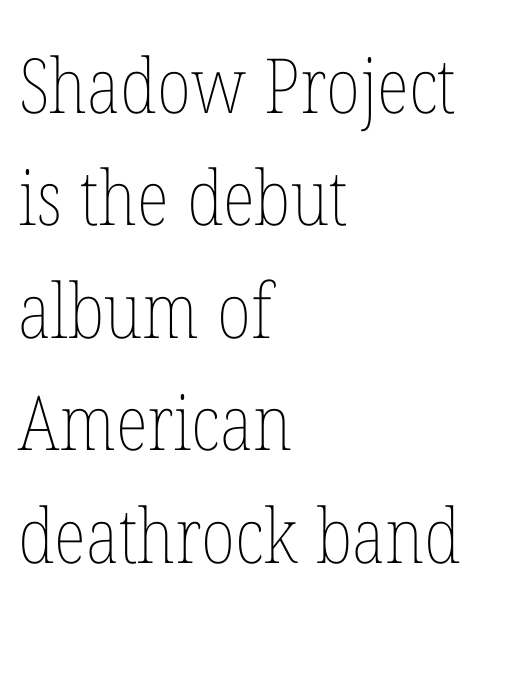
The image shows 76 px thin, condensed type, upright; set left-aligned, normal line spacing (1.48x), normal letter spacing, not underlined; low stroke contrast and a medium x-height.
